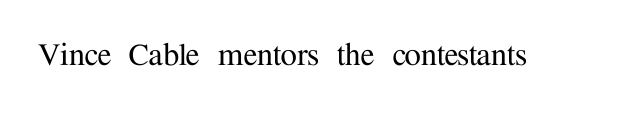
Q: Is the text italic (slanted)? A: No, it is upright.
Q: Is the typeface a serif or a sans-serif typeface? A: Serif.
Q: Is the text underlined? A: No.
Q: Is the spacing between letters normal or unusually wide? A: Normal.
Q: Width (condensed, normal, or wide)? A: Normal.
Q: Stroke contrast? A: Medium.
Q: x-height? A: Medium.
Q: Monospaced? A: No.
